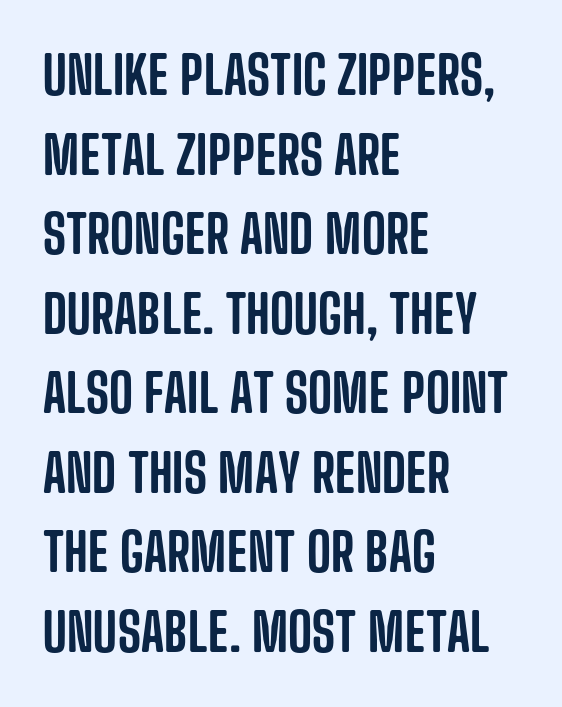
{"serif": "no", "italic": "no", "width": "condensed", "stroke_contrast": "low", "x_height": "large", "monospaced": "no", "underline": "no", "align": "left", "line_spacing": "normal", "line_spacing_ratio": 1.53, "letter_spacing": "normal", "letter_spacing_em": 0.0, "glyph_px": 52}
